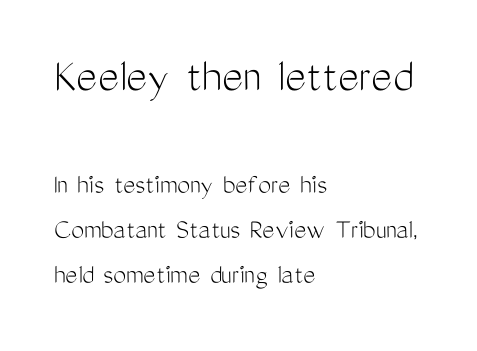
The image shows 50 px light, condensed sans-serif type, upright; set left-aligned, normal line spacing (1.56x), normal letter spacing, not underlined; the first (top) block is 1.72x larger; medium stroke contrast and a medium x-height.
